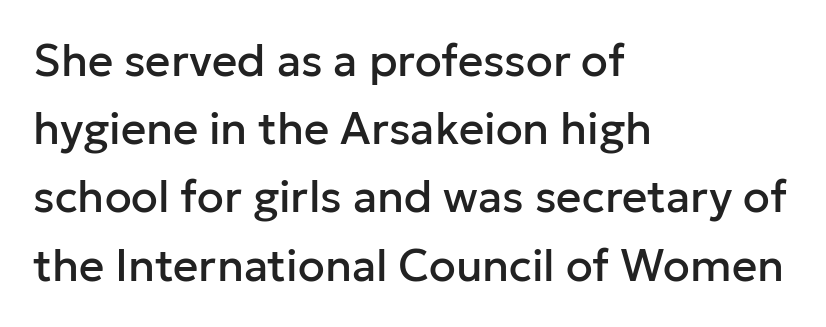
{"serif": "no", "italic": "no", "width": "normal", "stroke_contrast": "low", "x_height": "medium", "monospaced": "no", "underline": "no", "align": "left", "line_spacing": "normal", "line_spacing_ratio": 1.55, "letter_spacing": "normal", "letter_spacing_em": 0.0, "glyph_px": 44}
